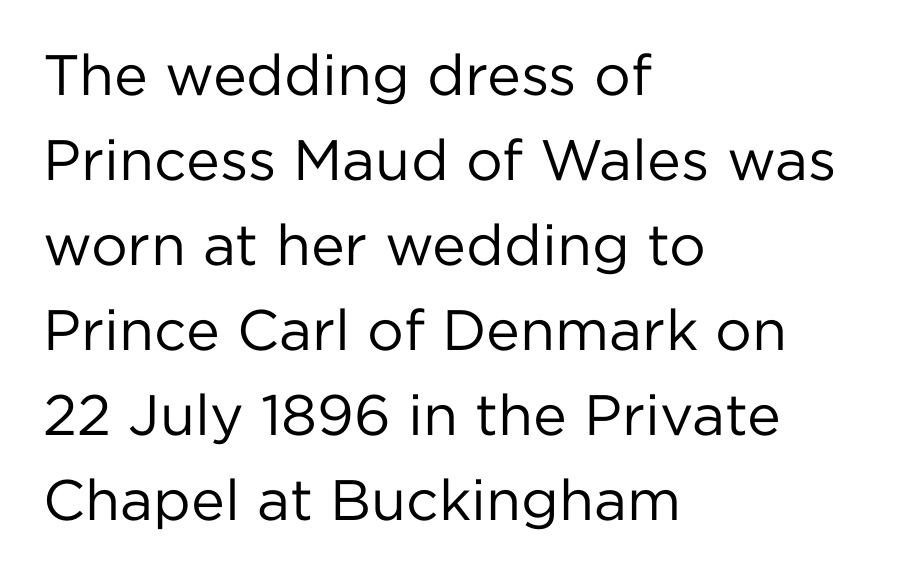
{"serif": "no", "italic": "no", "bold": "no", "weight": "regular", "width": "normal", "stroke_contrast": "low", "x_height": "medium", "monospaced": "no", "underline": "no", "align": "left", "line_spacing": "normal", "line_spacing_ratio": 1.49, "letter_spacing": "normal", "letter_spacing_em": 0.0, "glyph_px": 57}
